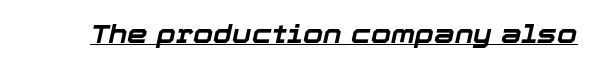
Q: Is the text bold? A: Yes.
Q: Is the text italic (slanted)? A: Yes, it leans right by about 12 degrees.
Q: Is the text underlined? A: Yes.
Q: Is the spacing between letters normal or unusually wide? A: Normal.
